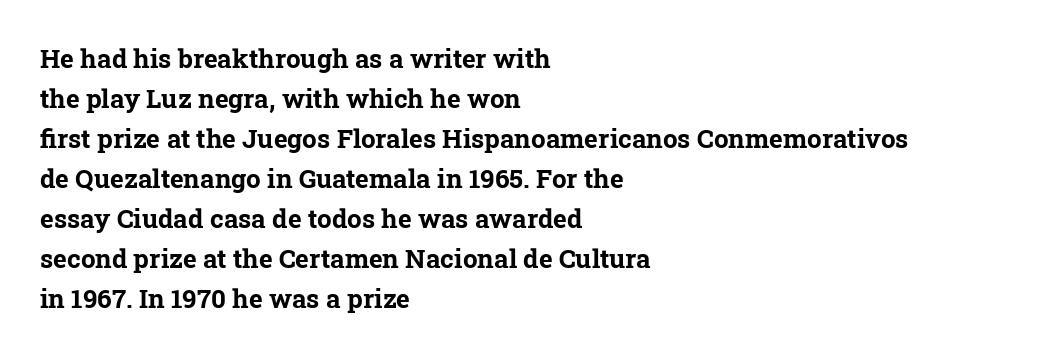
Between one letter and the next there's only the usual sliver of space. Students, observe: this is what conventionally led text looks like. The strokes are fattened all the way to bold. The text block is weighted toward the left margin, trailing off unevenly rightward. The area under the type is left untouched.
